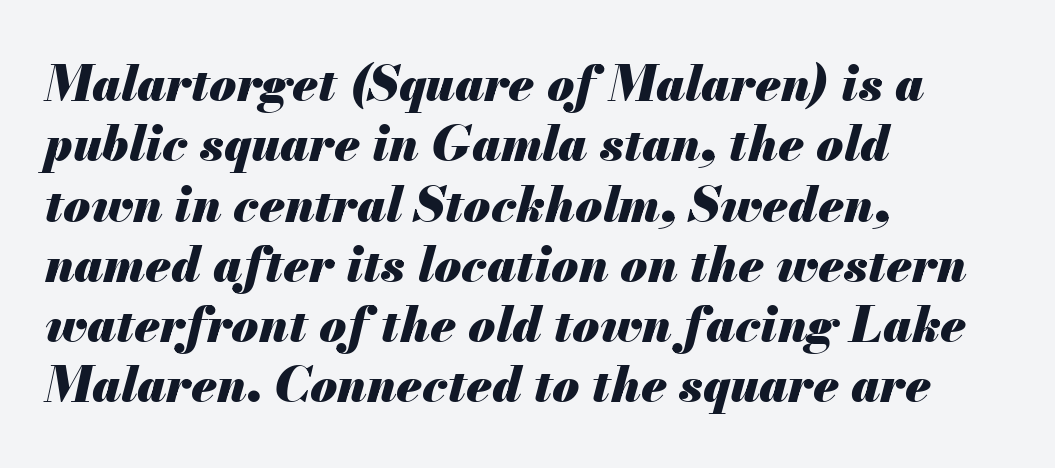
Q: Is the text bold? A: Yes.
Q: Is the text italic (slanted)? A: Yes, it leans right by about 13 degrees.
Q: Is the text underlined? A: No.
Q: How is the paragraph aligned? A: Left-aligned.
Q: Is the spacing between letters normal or unusually wide? A: Normal.
Q: Width (condensed, normal, or wide)? A: Normal.
Q: Stroke contrast? A: Medium.
Q: x-height? A: Small.
Q: Monospaced? A: No.
